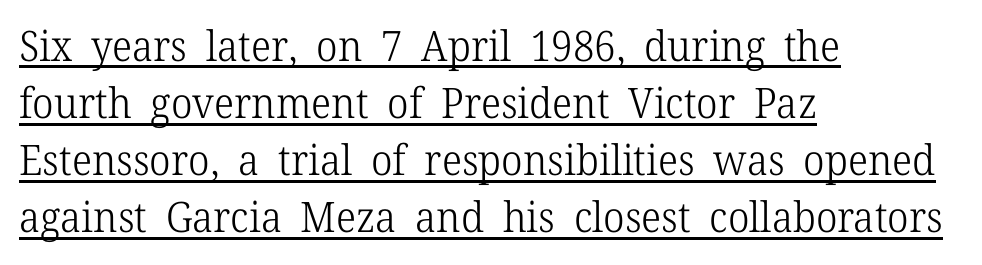
{"serif": "yes", "italic": "no", "bold": "no", "weight": "light", "width": "normal", "stroke_contrast": "low", "x_height": "medium", "monospaced": "no", "underline": "yes", "align": "left", "line_spacing": "normal", "line_spacing_ratio": 1.36, "letter_spacing": "normal", "letter_spacing_em": 0.0, "glyph_px": 42}
